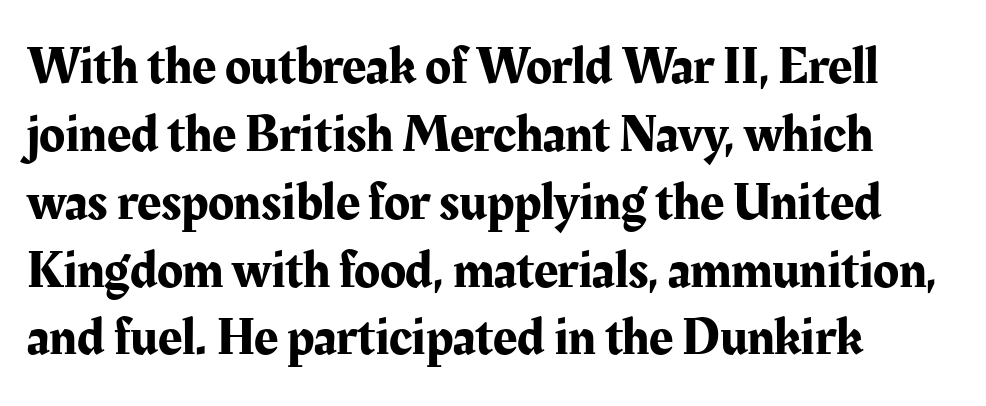
The letters stand straight up with perfectly vertical stems. Is this a sans? No — the strokes have serifs. Character widths vary here, with narrow letters taking less room than wide ones. The line-height multiplier appears to be the usual default. The rag falls on the right side of this text block. Compared with typical body copy, the letter spacing here is the same.
